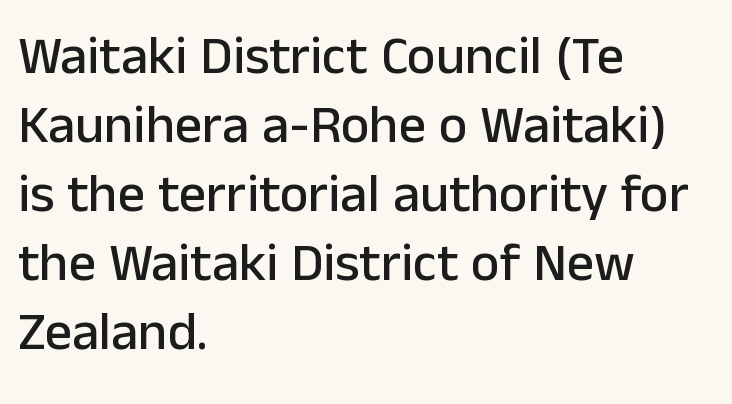
Q: Is the text italic (slanted)? A: No, it is upright.
Q: Is the typeface a serif or a sans-serif typeface? A: Sans-serif.
Q: Is the text underlined? A: No.
Q: How is the paragraph aligned? A: Left-aligned.
Q: Is the spacing between letters normal or unusually wide? A: Normal.
Q: Is the spacing between lines tight, normal or loose? A: Normal.
Q: Width (condensed, normal, or wide)? A: Normal.
Q: Stroke contrast? A: Low.
Q: x-height? A: Medium.
Q: Monospaced? A: No.
